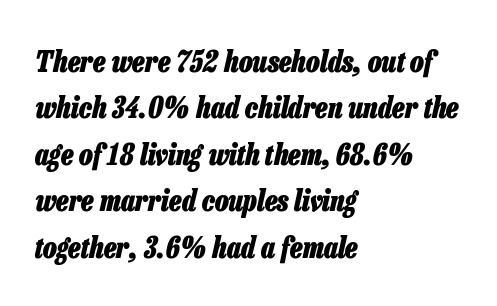
The image shows 29 px heavy, condensed type, italic (leaning right); set left-aligned, normal line spacing (1.6x), normal letter spacing, not underlined; low stroke contrast and a medium x-height.
